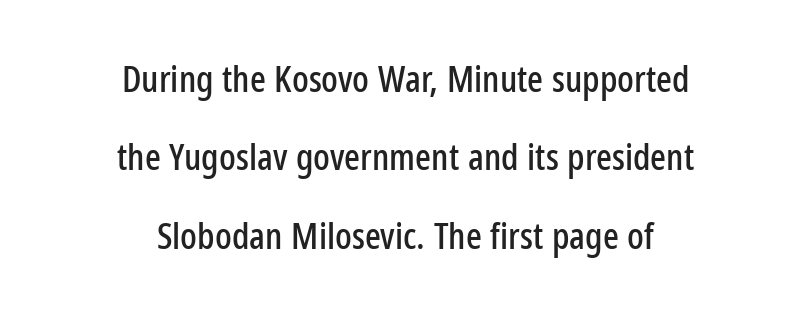
Q: Is the text italic (slanted)? A: No, it is upright.
Q: Is the typeface a serif or a sans-serif typeface? A: Sans-serif.
Q: Is the text underlined? A: No.
Q: How is the paragraph aligned? A: Centered.
Q: Is the spacing between letters normal or unusually wide? A: Normal.
Q: Is the spacing between lines tight, normal or loose? A: Loose.
Q: Width (condensed, normal, or wide)? A: Condensed.
Q: Stroke contrast? A: Low.
Q: x-height? A: Medium.
Q: Monospaced? A: No.
